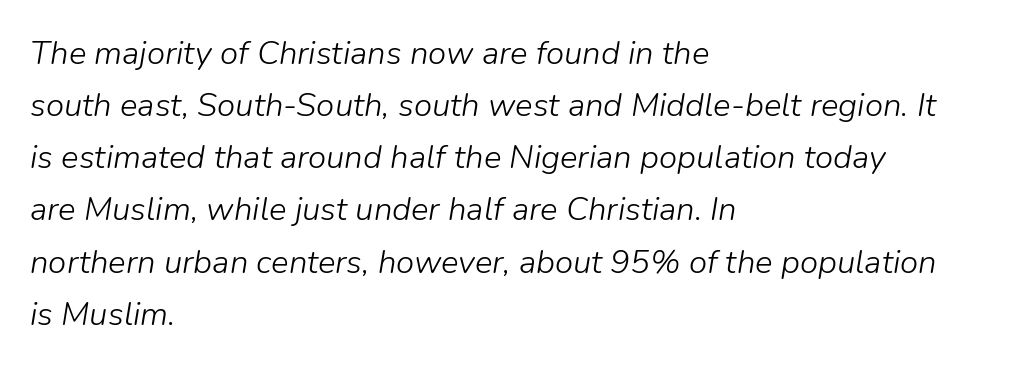
Q: Is the text bold? A: No.
Q: Is the text italic (slanted)? A: Yes, it leans right by about 9 degrees.
Q: Is the text underlined? A: No.
Q: How is the paragraph aligned? A: Left-aligned.
Q: Is the spacing between letters normal or unusually wide? A: Normal.
Q: Is the spacing between lines tight, normal or loose? A: Normal.
Q: Width (condensed, normal, or wide)? A: Normal.
Q: Stroke contrast? A: Low.
Q: x-height? A: Medium.
Q: Monospaced? A: No.
